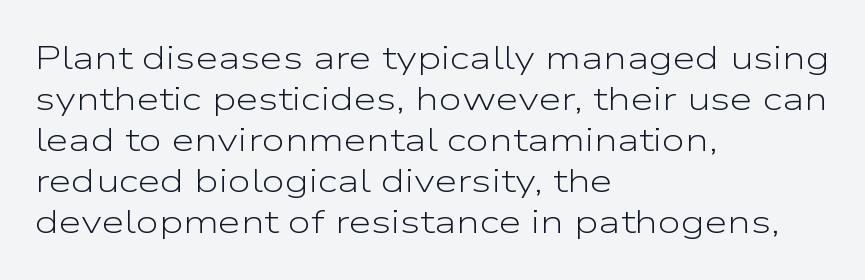
Q: Is the text bold? A: No.
Q: Is the text italic (slanted)? A: No, it is upright.
Q: Is the typeface a serif or a sans-serif typeface? A: Sans-serif.
Q: Is the text underlined? A: No.
Q: How is the paragraph aligned? A: Left-aligned.
Q: Is the spacing between letters normal or unusually wide? A: Normal.
Q: Width (condensed, normal, or wide)? A: Wide.
Q: Stroke contrast? A: Low.
Q: x-height? A: Medium.
Q: Monospaced? A: No.
